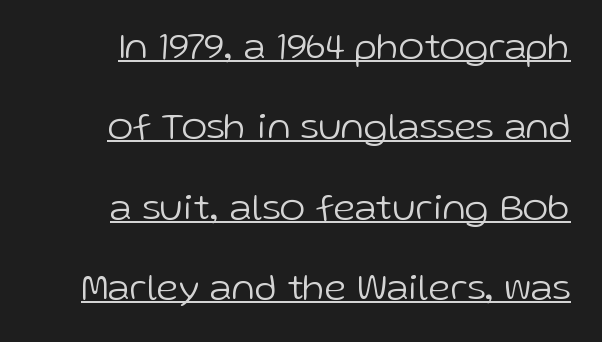
{"serif": "no", "italic": "no", "bold": "no", "weight": "light", "width": "normal", "stroke_contrast": "low", "x_height": "medium", "monospaced": "no", "underline": "yes", "line_spacing": "loose", "line_spacing_ratio": 2.06, "letter_spacing": "normal", "letter_spacing_em": 0.0, "glyph_px": 39}
